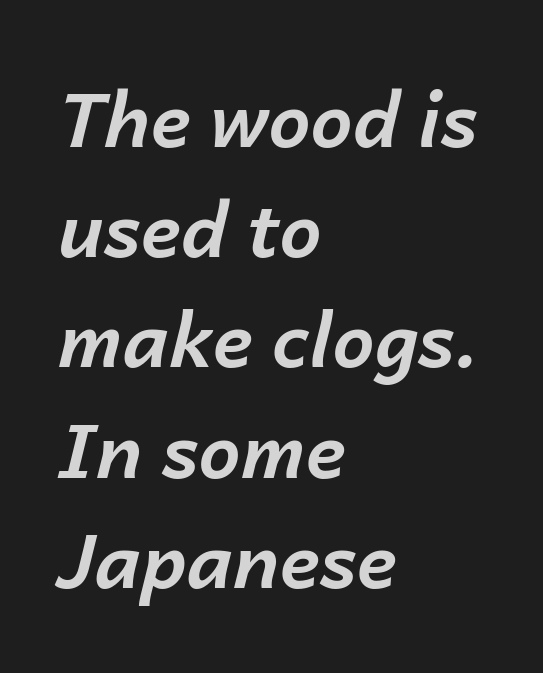
The image shows 75 px bold type, italic (leaning right); set left-aligned, normal line spacing (1.47x), normal letter spacing, not underlined; low stroke contrast and a medium x-height.
